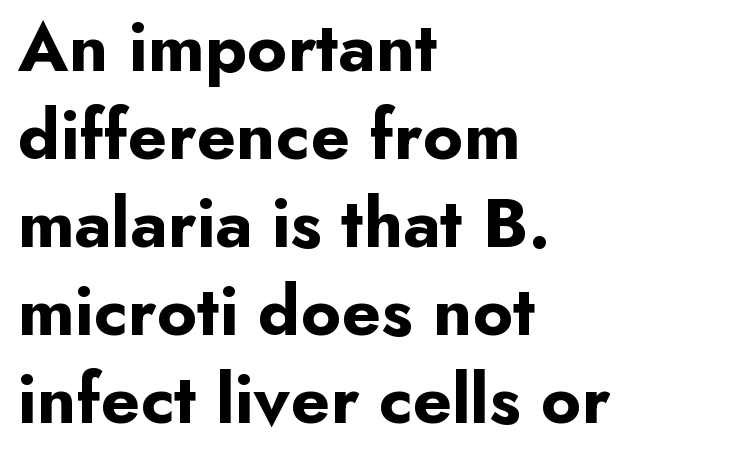
{"serif": "no", "italic": "no", "bold": "yes", "weight": "bold", "width": "normal", "stroke_contrast": "low", "x_height": "small", "monospaced": "no", "underline": "no", "align": "left", "line_spacing_ratio": 1.24, "letter_spacing": "normal", "letter_spacing_em": 0.0, "glyph_px": 71}
